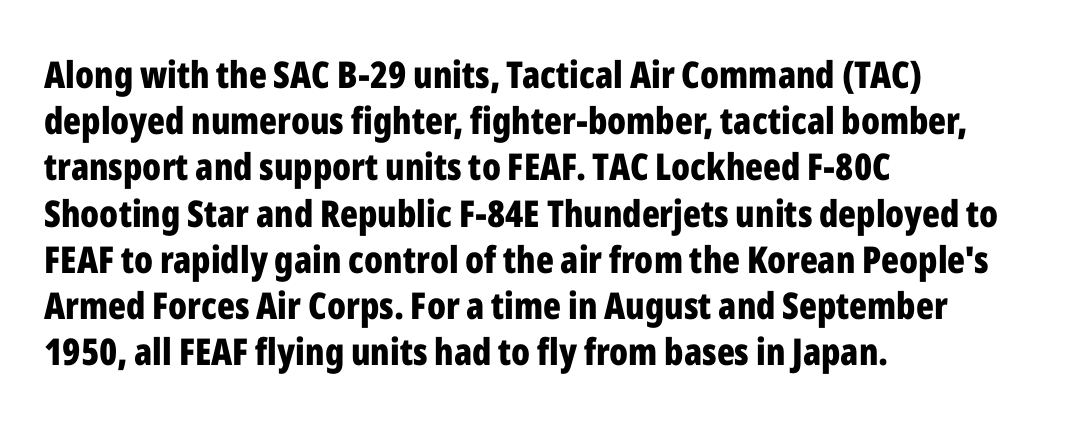
Q: Is the text bold? A: Yes.
Q: Is the text italic (slanted)? A: No, it is upright.
Q: Is the typeface a serif or a sans-serif typeface? A: Sans-serif.
Q: Is the text underlined? A: No.
Q: How is the paragraph aligned? A: Left-aligned.
Q: Is the spacing between letters normal or unusually wide? A: Normal.
Q: Is the spacing between lines tight, normal or loose? A: Normal.
Q: Width (condensed, normal, or wide)? A: Condensed.
Q: Stroke contrast? A: Low.
Q: x-height? A: Medium.
Q: Monospaced? A: No.
